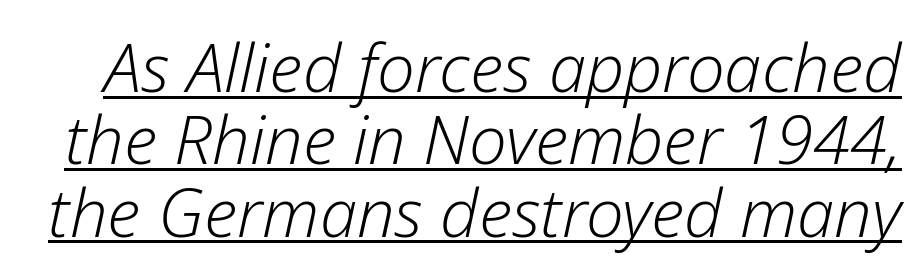
Q: Is the text bold? A: No.
Q: Is the text italic (slanted)? A: Yes, it leans right by about 12 degrees.
Q: Is the text underlined? A: Yes.
Q: Is the spacing between letters normal or unusually wide? A: Normal.
Q: Is the spacing between lines tight, normal or loose? A: Tight.
Q: Width (condensed, normal, or wide)? A: Normal.
Q: Stroke contrast? A: Low.
Q: x-height? A: Medium.
Q: Monospaced? A: No.
